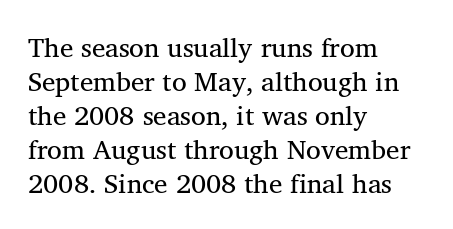
The lines sit at an ordinary, default distance from one another. Nothing heavy about these letters — not bold at all. Underlining? Definitely not there. Left-aligned paragraph, ragged on the right.
